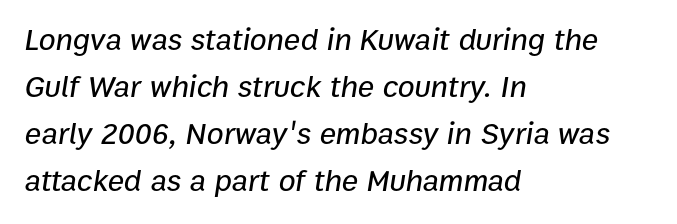
Lines of text with bare space underneath. The type is set solid horizontally, with unmodified tracking. Casual observation: everything's shoved over to the left. Rows of type keep a routine distance in the vertical direction.
